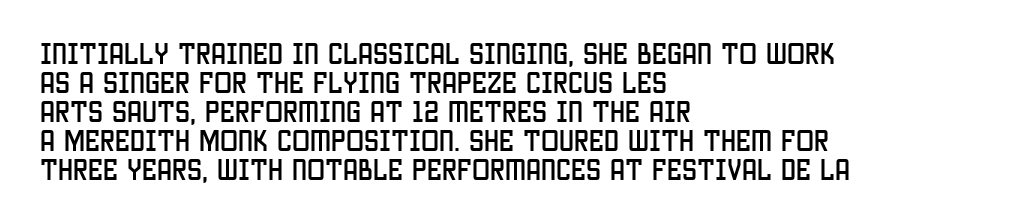
The area under the type is left untouched. Is the block centered? No — it sits flush against the left margin. Default kerning and tracking; the words read as compact shapes. Is there any slant? The stems are plumb.
